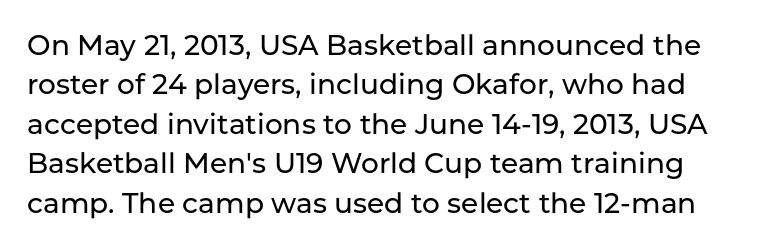
The image shows 28 px sans-serif type, upright; set normal line spacing (1.41x), normal letter spacing, not underlined; low stroke contrast and a medium x-height.
